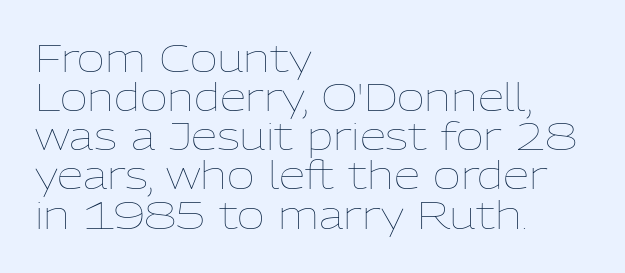
{"italic": "no", "bold": "no", "weight": "thin", "width": "normal", "stroke_contrast": "low", "x_height": "medium", "monospaced": "no", "underline": "no", "align": "left", "line_spacing": "tight", "line_spacing_ratio": 1.03, "letter_spacing": "normal", "letter_spacing_em": 0.0, "glyph_px": 38}
